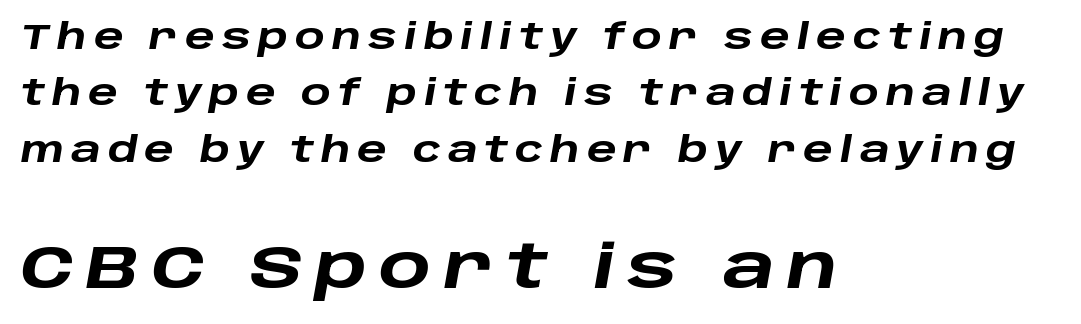
Q: Is the text bold? A: Yes.
Q: Is the text italic (slanted)? A: Yes, it leans right by about 10 degrees.
Q: Is the text underlined? A: No.
Q: How is the paragraph aligned? A: Left-aligned.
Q: Is the spacing between letters normal or unusually wide? A: Unusually wide.
Q: Is the spacing between lines tight, normal or loose? A: Normal.
Q: Which block of text is set in a larger size, the first (top) or the second (bottom)? A: The second (bottom) one.
Q: Width (condensed, normal, or wide)? A: Wide.
Q: Stroke contrast? A: Low.
Q: x-height? A: Large.
Q: Monospaced? A: No.
